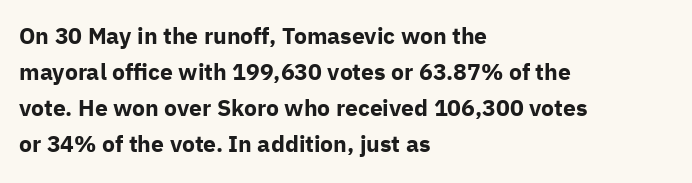
Notice how descenders clear the ascenders below comfortably — that's standard leading. The sample has been set heavy, in full bold. Italic? Not at all — the glyphs are vertical. A bare baseline throughout the passage. The rag falls on the right side of this text block. Inter-character spacing is left at the font's built-in metrics.
